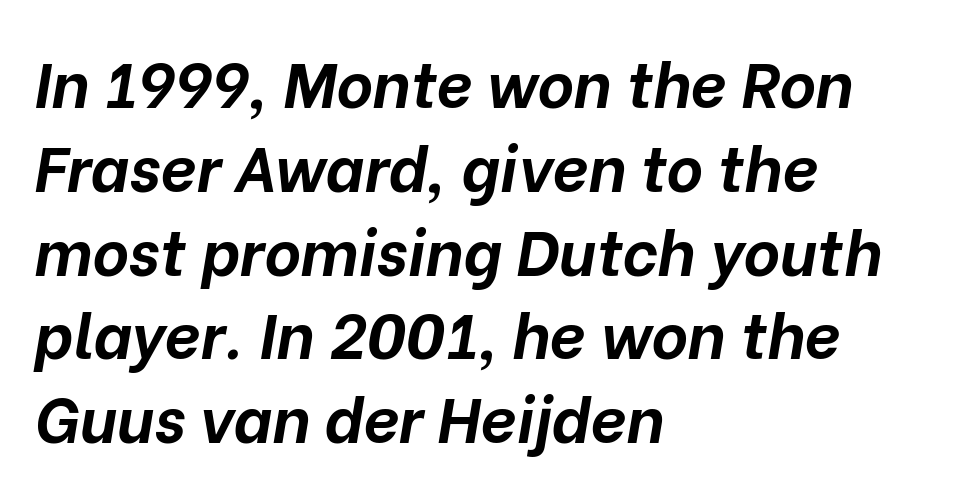
The face used here is rendered with its standard letterfit. Nobody drew a line under any word here. The passage shown stacks its lines at a standard gap. Horizontally, the lines are justified to the leading edge only. These lines are rendered in a variable-pitch font.
